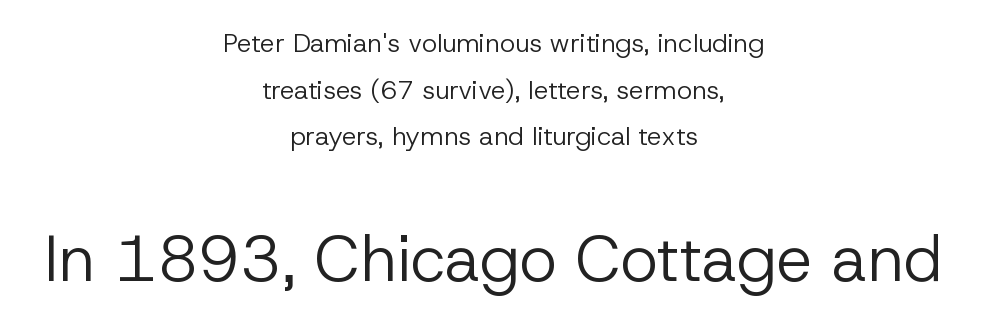
The image shows 64 px regular-weight sans-serif type, upright; set centered, line spacing 1.79x, normal letter spacing, not underlined; the second (bottom) block is 2.46x larger; low stroke contrast and a medium x-height.
